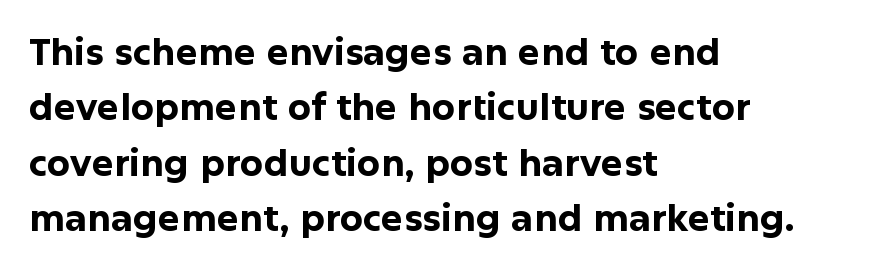
The type sits square on the baseline with zero lean. Here the designer chose a conventional face with non-uniform glyph widths. A student would call this left alignment; a typographer would say flush left, rag right. Each letter's strokes conclude bluntly, with no projecting serifs.
